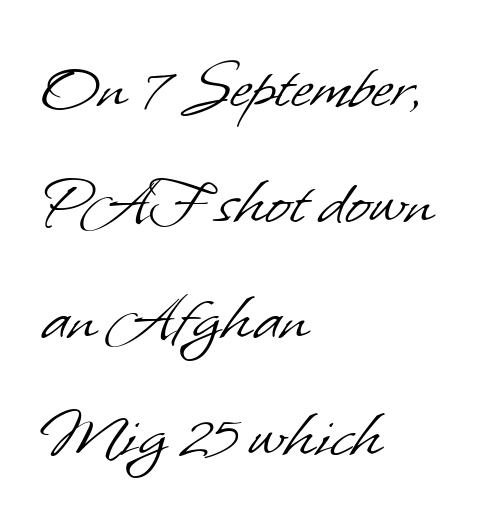
Q: Is the text bold? A: No.
Q: Is the typeface a serif or a sans-serif typeface? A: Sans-serif.
Q: Is the text underlined? A: No.
Q: How is the paragraph aligned? A: Left-aligned.
Q: Is the spacing between letters normal or unusually wide? A: Normal.
Q: Is the spacing between lines tight, normal or loose? A: Normal.
Q: Width (condensed, normal, or wide)? A: Normal.
Q: Stroke contrast? A: Low.
Q: x-height? A: Small.
Q: Monospaced? A: No.
